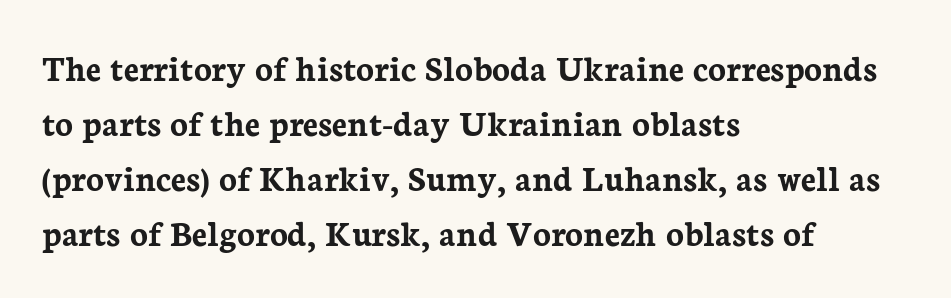
Q: Is the text bold? A: Yes.
Q: Is the text italic (slanted)? A: No, it is upright.
Q: Is the typeface a serif or a sans-serif typeface? A: Serif.
Q: Is the text underlined? A: No.
Q: How is the paragraph aligned? A: Left-aligned.
Q: Is the spacing between letters normal or unusually wide? A: Normal.
Q: Is the spacing between lines tight, normal or loose? A: Normal.
Q: Width (condensed, normal, or wide)? A: Normal.
Q: Stroke contrast? A: Low.
Q: x-height? A: Medium.
Q: Monospaced? A: No.
